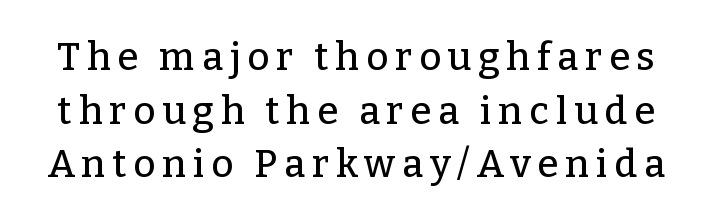
Q: Is the text italic (slanted)? A: No, it is upright.
Q: Is the typeface a serif or a sans-serif typeface? A: Serif.
Q: Is the text underlined? A: No.
Q: Is the spacing between lines tight, normal or loose? A: Normal.
Q: Width (condensed, normal, or wide)? A: Normal.
Q: Stroke contrast? A: Low.
Q: x-height? A: Medium.
Q: Monospaced? A: No.
